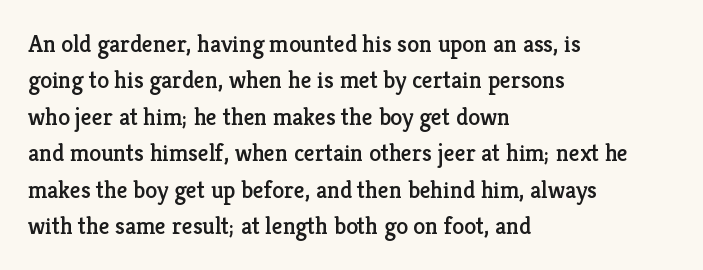
Q: Is the text italic (slanted)? A: No, it is upright.
Q: Is the text underlined? A: No.
Q: How is the paragraph aligned? A: Left-aligned.
Q: Is the spacing between letters normal or unusually wide? A: Normal.
Q: Is the spacing between lines tight, normal or loose? A: Normal.
